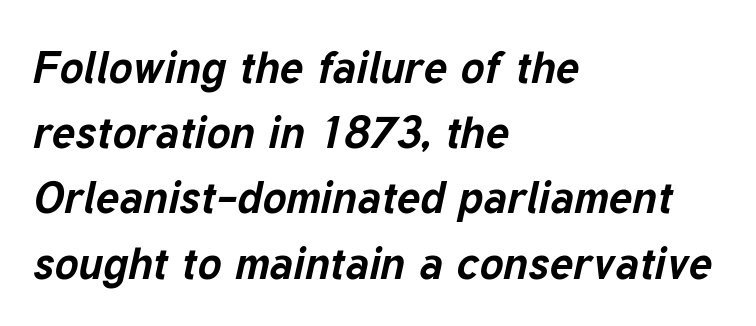
Q: Is the text bold? A: Yes.
Q: Is the text italic (slanted)? A: Yes, it leans right by about 12 degrees.
Q: Is the text underlined? A: No.
Q: How is the paragraph aligned? A: Left-aligned.
Q: Is the spacing between letters normal or unusually wide? A: Normal.
Q: Is the spacing between lines tight, normal or loose? A: Normal.
Q: Width (condensed, normal, or wide)? A: Normal.
Q: Stroke contrast? A: Low.
Q: x-height? A: Medium.
Q: Monospaced? A: No.
